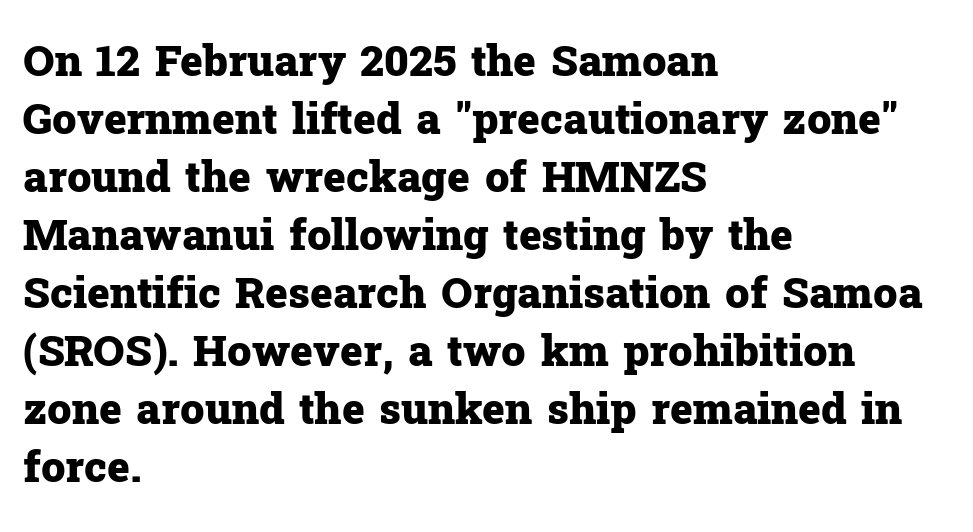
{"serif": "yes", "italic": "no", "bold": "yes", "weight": "heavy", "width": "normal", "stroke_contrast": "low", "x_height": "medium", "monospaced": "no", "underline": "no", "align": "left", "line_spacing": "normal", "line_spacing_ratio": 1.35, "letter_spacing": "normal", "letter_spacing_em": 0.0, "glyph_px": 43}
